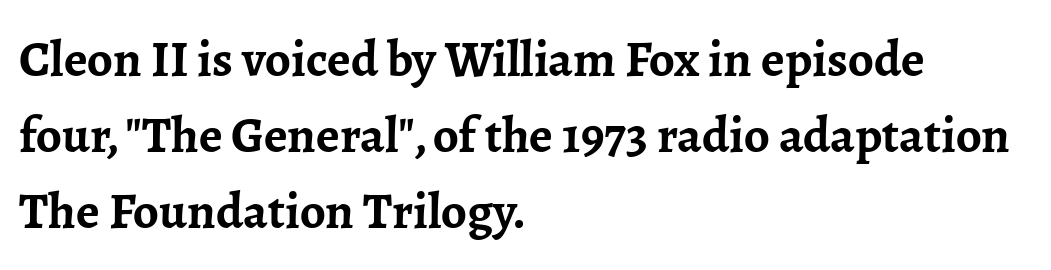
The image shows 51 px semibold serif type, upright; set left-aligned, normal line spacing (1.49x), normal letter spacing, not underlined; low stroke contrast and a medium x-height.
